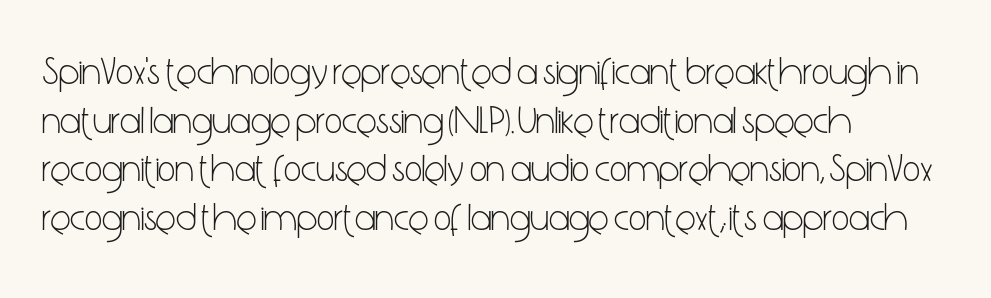
This is not heavy type; no bold has been used. In terms of posture, this sample is upright. The face used here is a sans, in the tradition of grotesques and geometrics. The horizontal fit of the characters is conventional and even. Proportional: the letters do not fall into vertical columns.
